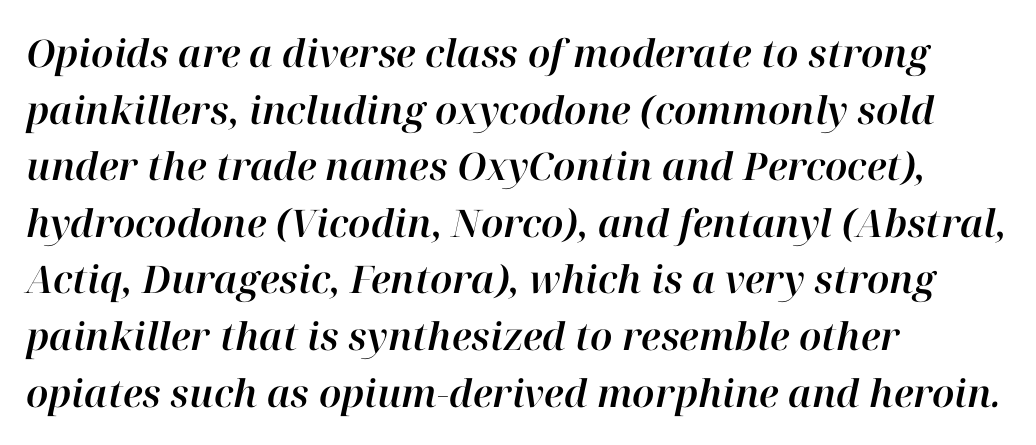
Q: Is the text italic (slanted)? A: Yes, it leans right by about 12 degrees.
Q: Is the text underlined? A: No.
Q: How is the paragraph aligned? A: Left-aligned.
Q: Is the spacing between letters normal or unusually wide? A: Normal.
Q: Is the spacing between lines tight, normal or loose? A: Normal.
Q: Width (condensed, normal, or wide)? A: Normal.
Q: Stroke contrast? A: High.
Q: x-height? A: Medium.
Q: Monospaced? A: No.
